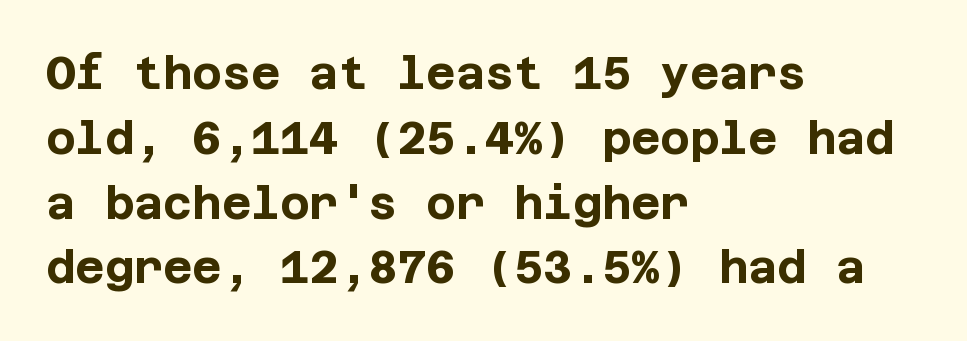
The image shows 45 px bold sans-serif type, upright; set left-aligned, normal line spacing (1.44x), normal letter spacing, not underlined; low stroke contrast and a large x-height.
